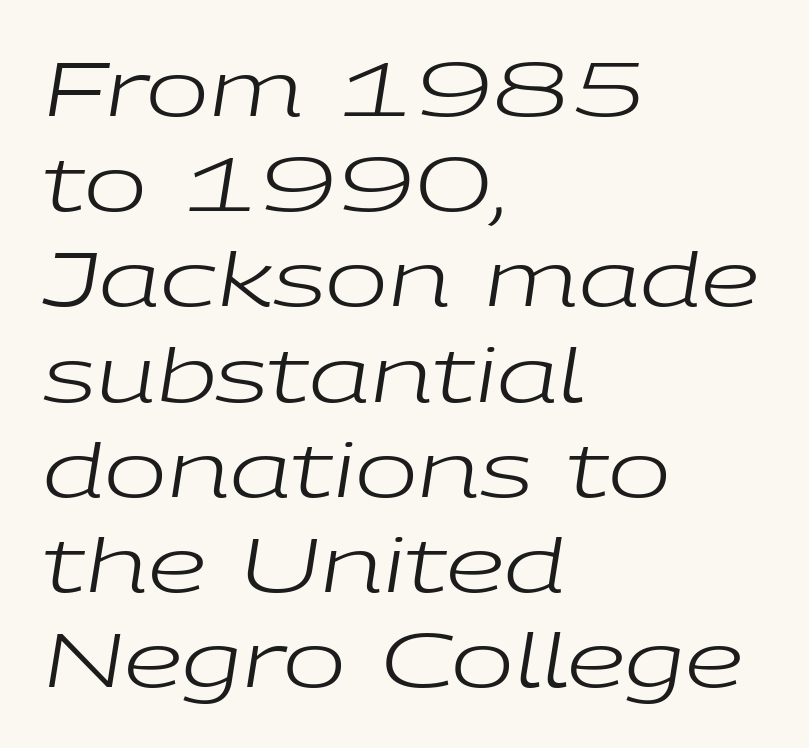
Q: Is the text bold? A: No.
Q: Is the text italic (slanted)? A: Yes, it leans right by about 9 degrees.
Q: Is the text underlined? A: No.
Q: How is the paragraph aligned? A: Left-aligned.
Q: Is the spacing between letters normal or unusually wide? A: Normal.
Q: Is the spacing between lines tight, normal or loose? A: Normal.
Q: Width (condensed, normal, or wide)? A: Wide.
Q: Stroke contrast? A: Low.
Q: x-height? A: Medium.
Q: Monospaced? A: No.
